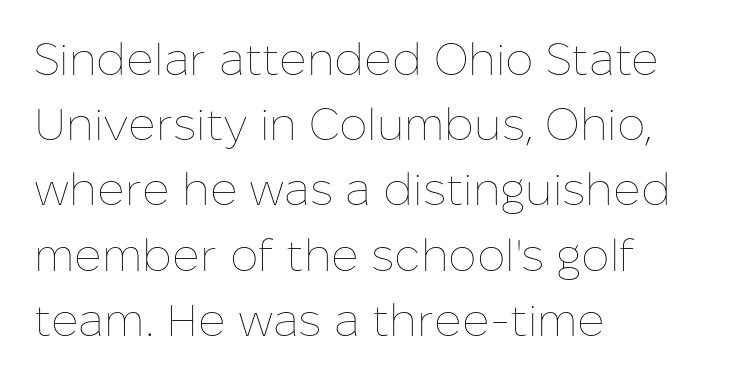
The image shows 45 px thin type, upright; set left-aligned, normal line spacing (1.45x), normal letter spacing, not underlined; low stroke contrast and a medium x-height.
